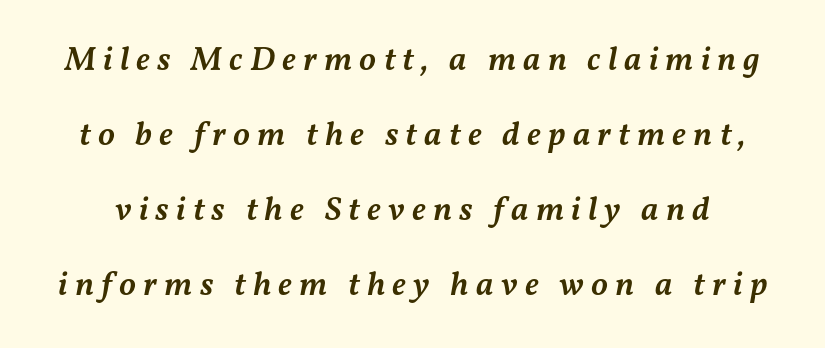
The image shows 34 px semibold type, italic (leaning right); set loose line spacing (2.21x), unusually wide letter spacing (+0.21 em), not underlined; medium stroke contrast and a medium x-height.
